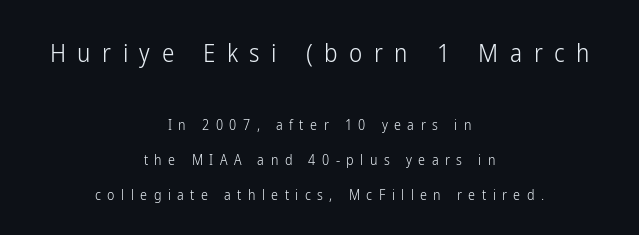
The image shows 25 px text type, upright; set centered, loose line spacing (2.49x), unusually wide letter spacing (+0.46 em), not underlined; the first (top) block is 1.79x larger.
